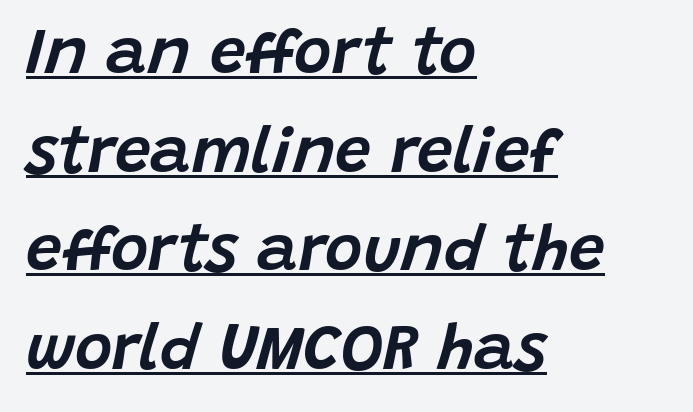
The typography opts for an oblique posture over an upright one. This sample has the flowing, uneven cadence of proportional lettering. Horizontal alignment here is leftward, the default for most running prose. Summary of vertical rhythm: regular, with standard interline spacing.
